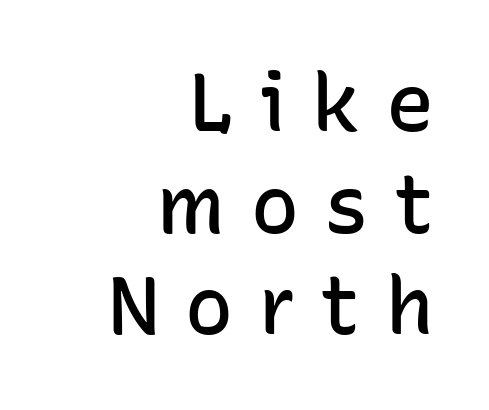
The image shows 80 px semibold sans-serif type, upright; set right-aligned, normal line spacing (1.27x), unusually wide letter spacing (+0.32 em), not underlined; low stroke contrast and a medium x-height.
